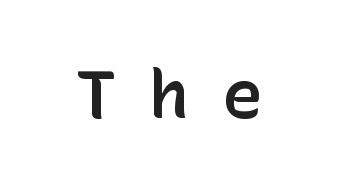
Posture: straight, roman, zero tilt. The characters display no serif detailing; their extremities are plain. The zone under the glyphs is completely vacant. Every letter is mildly thick-stroked: semibold rather than bold. Look at the tracking — it's clearly loosened, letters drifting apart.
